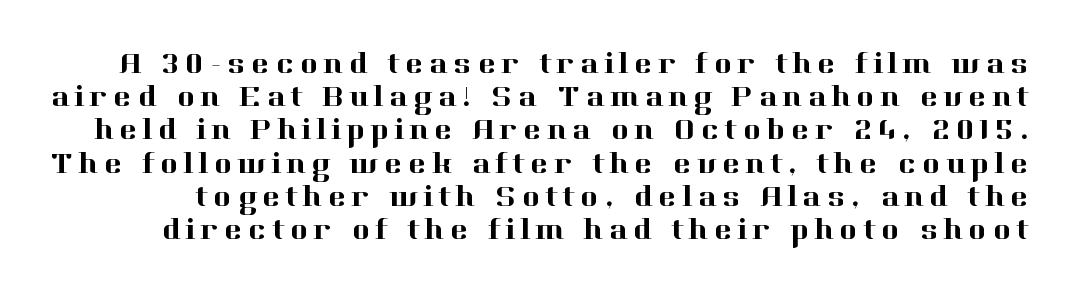
The image shows 31 px serif type, upright; set tight line spacing (1.07x), not underlined; high stroke contrast and a medium x-height.
